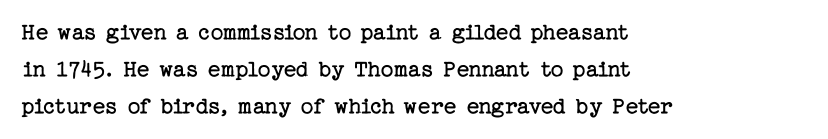
Each new line begins a customary step beneath the previous one. In CSS terms this would be text-align: left. Every character sits straight up, as roman type does. Inter-character spacing is left at the font's built-in metrics.
